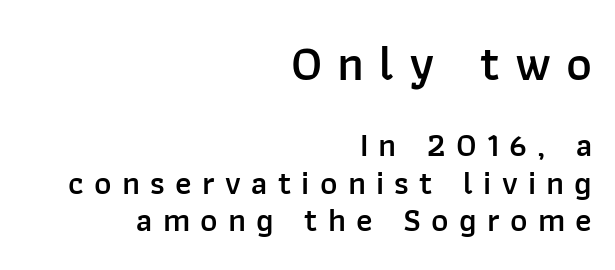
In terms of letterform style, serifs are entirely absent. The zone under the glyphs is completely vacant. The upper block of text is set noticeably larger than the block beneath it. Layout note: lines flush right. Cramped leading.
